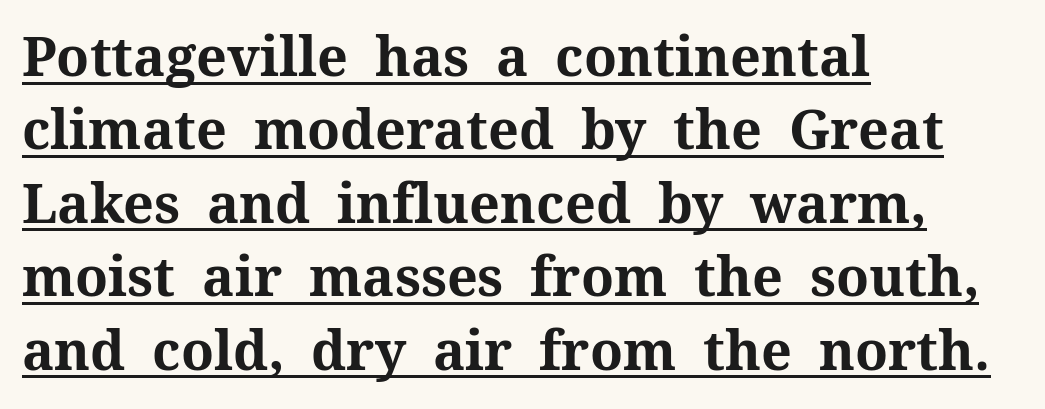
The image shows 54 px bold serif type, upright; set left-aligned, normal line spacing (1.36x), normal letter spacing, underlined; medium stroke contrast and a medium x-height.
